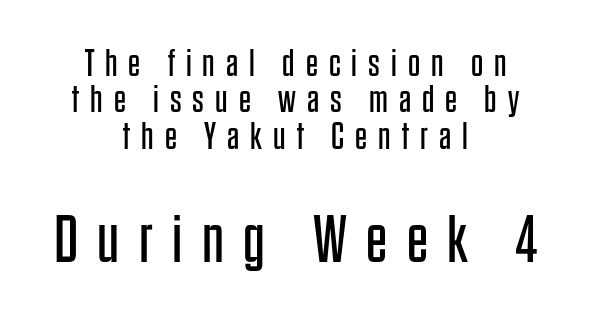
Q: Is the text bold? A: No.
Q: Is the text italic (slanted)? A: No, it is upright.
Q: Is the typeface a serif or a sans-serif typeface? A: Sans-serif.
Q: Is the text underlined? A: No.
Q: How is the paragraph aligned? A: Centered.
Q: Is the spacing between letters normal or unusually wide? A: Unusually wide.
Q: Is the spacing between lines tight, normal or loose? A: Tight.
Q: Which block of text is set in a larger size, the first (top) or the second (bottom)? A: The second (bottom) one.
Q: Width (condensed, normal, or wide)? A: Condensed.
Q: Stroke contrast? A: Low.
Q: x-height? A: Large.
Q: Monospaced? A: No.
